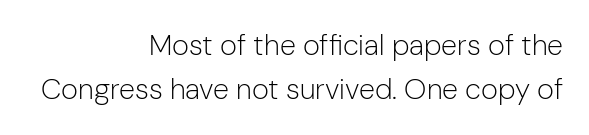
{"serif": "no", "italic": "no", "bold": "no", "weight": "light", "width": "normal", "stroke_contrast": "low", "x_height": "medium", "monospaced": "no", "underline": "no", "align": "right", "line_spacing": "normal", "line_spacing_ratio": 1.53, "letter_spacing": "normal", "letter_spacing_em": 0.0, "glyph_px": 29}
